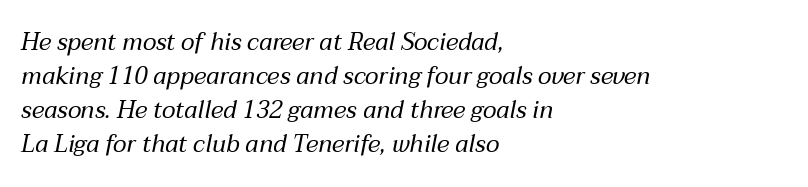
{"italic": "yes", "lean": "right", "slant_degrees": 12, "bold": "no", "underline": "no", "align": "left", "line_spacing": "normal", "line_spacing_ratio": 1.42, "letter_spacing": "normal", "letter_spacing_em": 0.0, "glyph_px": 24}
